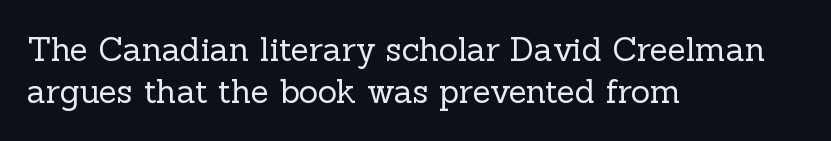
Q: Is the text bold? A: No.
Q: Is the text italic (slanted)? A: No, it is upright.
Q: Is the typeface a serif or a sans-serif typeface? A: Serif.
Q: Is the text underlined? A: No.
Q: How is the paragraph aligned? A: Left-aligned.
Q: Is the spacing between letters normal or unusually wide? A: Normal.
Q: Is the spacing between lines tight, normal or loose? A: Normal.
Q: Width (condensed, normal, or wide)? A: Normal.
Q: x-height? A: Medium.
Q: Monospaced? A: No.
